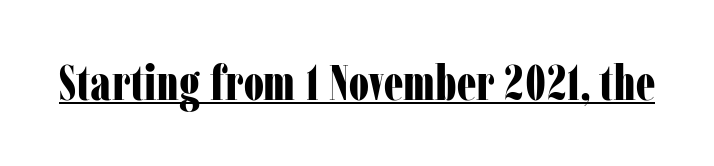
{"serif": "yes", "italic": "no", "bold": "yes", "weight": "bold", "width": "condensed", "stroke_contrast": "low", "x_height": "medium", "monospaced": "no", "underline": "yes", "letter_spacing": "normal", "letter_spacing_em": 0.0, "glyph_px": 49}
